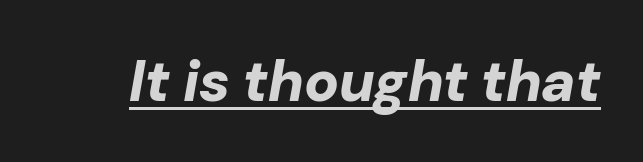
An italicized treatment has been applied to the whole sample. Between one letter and the next there's only the usual sliver of space. Compared with undecorated copy, this sample adds a rule below the words. In terms of weight, the rendering is a true, heavy bold.
